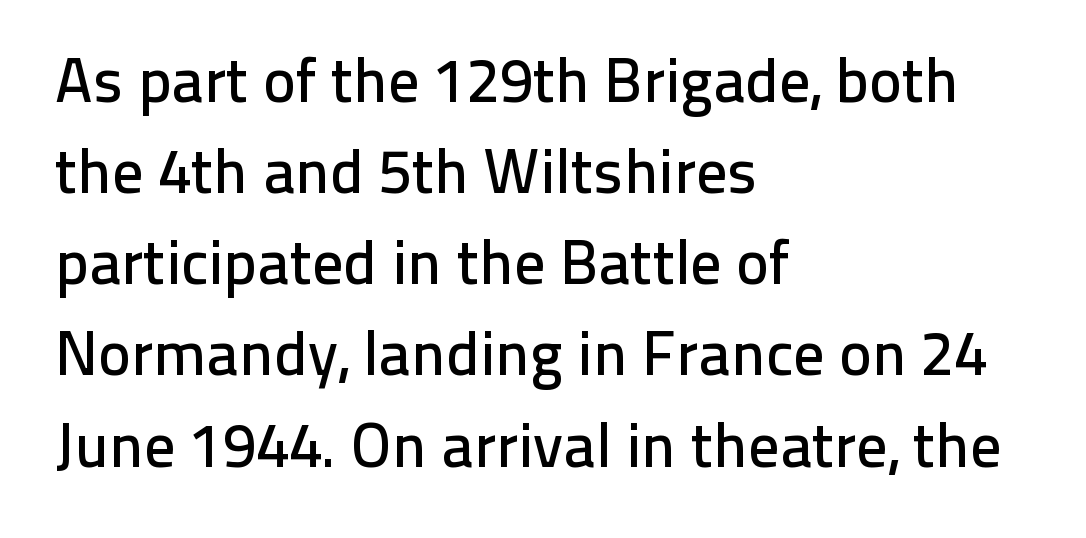
In terms of letterspacing, this is plain default setting. Which margin do the lines hug? The left one — the right edge is uneven. The leading is moderate, giving the passage an even texture. Do the characters align in a grid? No, the font is proportional.
